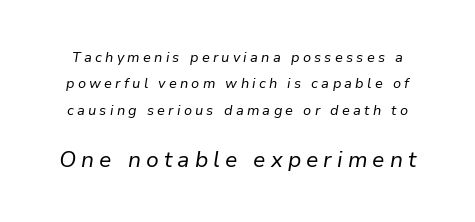
{"italic": "yes", "lean": "right", "slant_degrees": 9, "bold": "no", "underline": "no", "line_spacing_ratio": 1.89, "letter_spacing": "wide", "letter_spacing_em": 0.23, "larger_block": "second", "size_ratio": 1.57, "glyph_px": 22}
